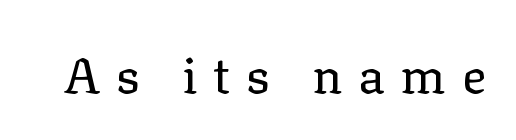
{"serif": "yes", "italic": "no", "bold": "no", "weight": "regular", "width": "normal", "stroke_contrast": "low", "x_height": "medium", "monospaced": "no", "underline": "no", "letter_spacing": "wide", "letter_spacing_em": 0.31, "glyph_px": 50}
